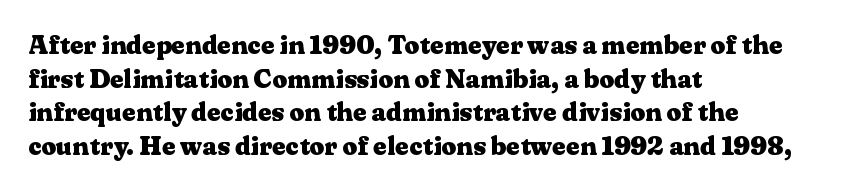
Regarding leading, the lines here are spaced in the standard way. Nothing unusual about the tracking: characters are spaced as the font intends. Clear beneath every line of the passage. The compositor pushed each line to the left boundary. Ascenders rise straight up at ninety degrees. The font is running at its bold setting.
